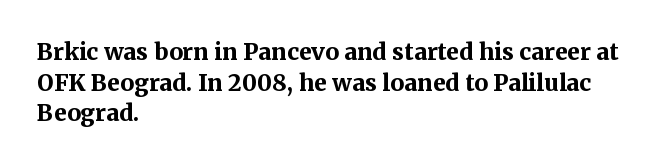
Nobody touched the tracking dial on this one. Heft: maximum for text — a bold. The rendering anchors every line to the left-hand side. The line-height multiplier appears to be the usual default.
